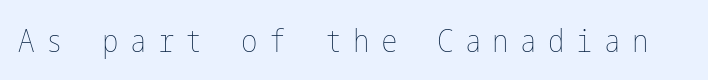
The image shows 31 px thin, condensed type, upright; set unusually wide letter spacing (+0.37 em), not underlined; low stroke contrast and a medium x-height.
